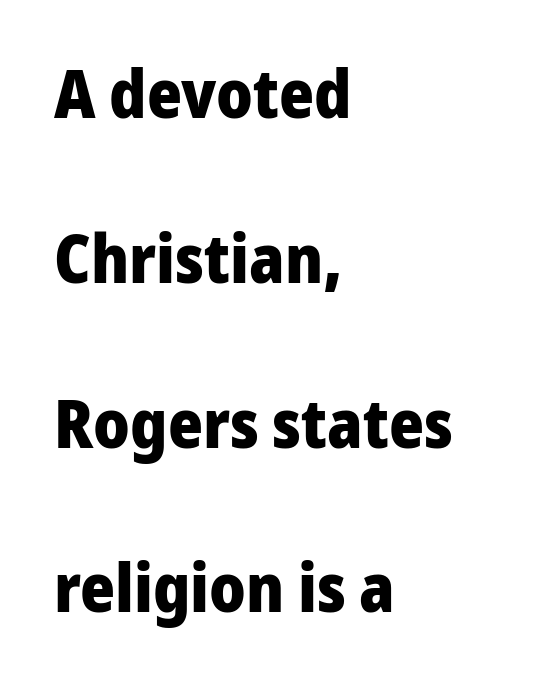
Q: Is the text bold? A: Yes.
Q: Is the text italic (slanted)? A: No, it is upright.
Q: Is the typeface a serif or a sans-serif typeface? A: Sans-serif.
Q: Is the text underlined? A: No.
Q: How is the paragraph aligned? A: Left-aligned.
Q: Is the spacing between letters normal or unusually wide? A: Normal.
Q: Is the spacing between lines tight, normal or loose? A: Loose.
Q: Width (condensed, normal, or wide)? A: Normal.
Q: Stroke contrast? A: Low.
Q: x-height? A: Medium.
Q: Monospaced? A: No.
